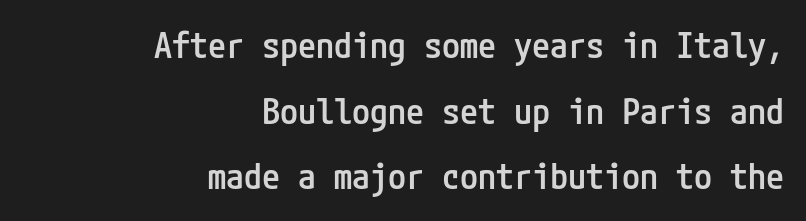
{"serif": "no", "italic": "no", "bold": "semi", "weight": "semibold", "width": "condensed", "stroke_contrast": "low", "x_height": "medium", "underline": "no", "align": "right", "line_spacing_ratio": 1.82, "letter_spacing": "normal", "letter_spacing_em": 0.0, "glyph_px": 36}
